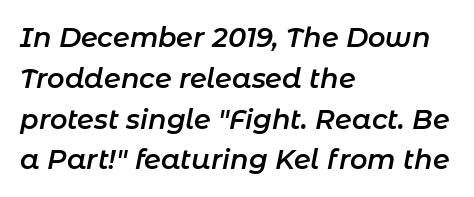
{"italic": "yes", "lean": "right", "slant_degrees": 11, "bold": "semi", "underline": "no", "align": "left", "line_spacing": "normal", "line_spacing_ratio": 1.51, "letter_spacing": "normal", "letter_spacing_em": 0.0, "glyph_px": 27}
